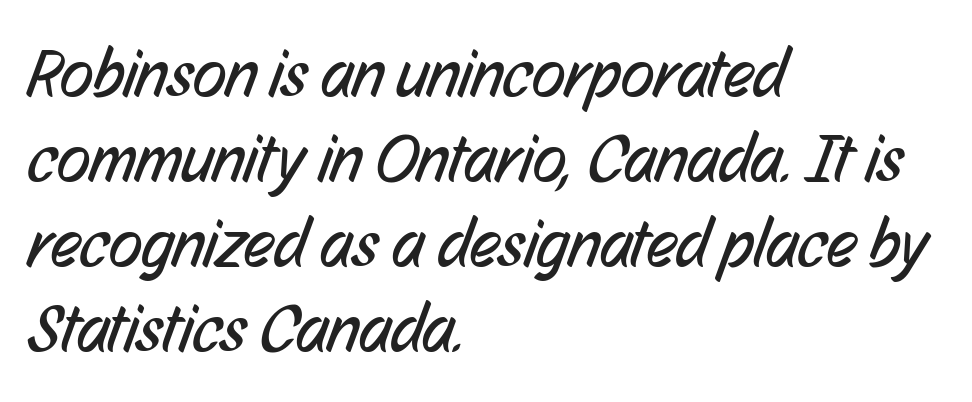
Q: Is the text bold? A: No.
Q: Is the typeface a serif or a sans-serif typeface? A: Sans-serif.
Q: Is the text underlined? A: No.
Q: How is the paragraph aligned? A: Left-aligned.
Q: Is the spacing between letters normal or unusually wide? A: Normal.
Q: Width (condensed, normal, or wide)? A: Condensed.
Q: Stroke contrast? A: Low.
Q: x-height? A: Medium.
Q: Monospaced? A: No.
